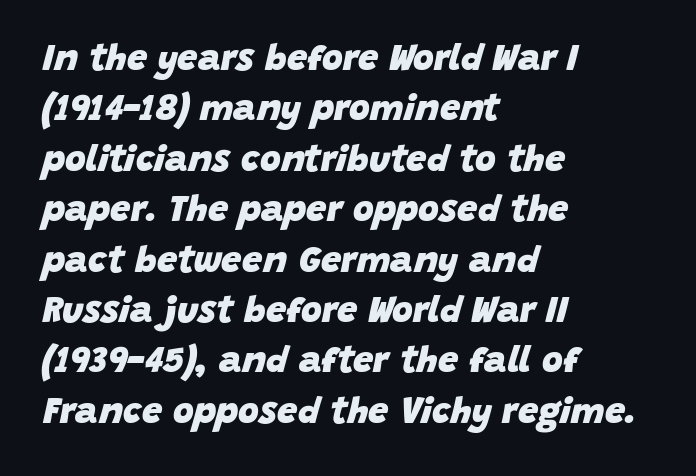
{"italic": "yes", "lean": "right", "slant_degrees": 15, "bold": "yes", "weight": "heavy", "width": "normal", "stroke_contrast": "low", "x_height": "large", "monospaced": "no", "underline": "no", "align": "left", "line_spacing": "normal", "line_spacing_ratio": 1.4, "letter_spacing": "normal", "letter_spacing_em": 0.0, "glyph_px": 36}
